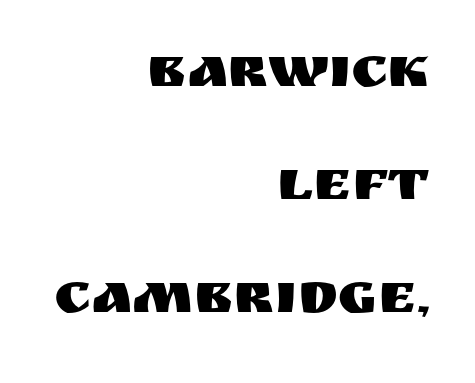
You could not count columns in this text — the font is proportionally spaced. Characters remain perfectly vertical along every line. In CSS terms this would be text-align: right. The space between consecutive lines is lavish. The face used here is rendered with its standard letterfit. The letters carry no serifs — their stems end cleanly without finishing strokes.
